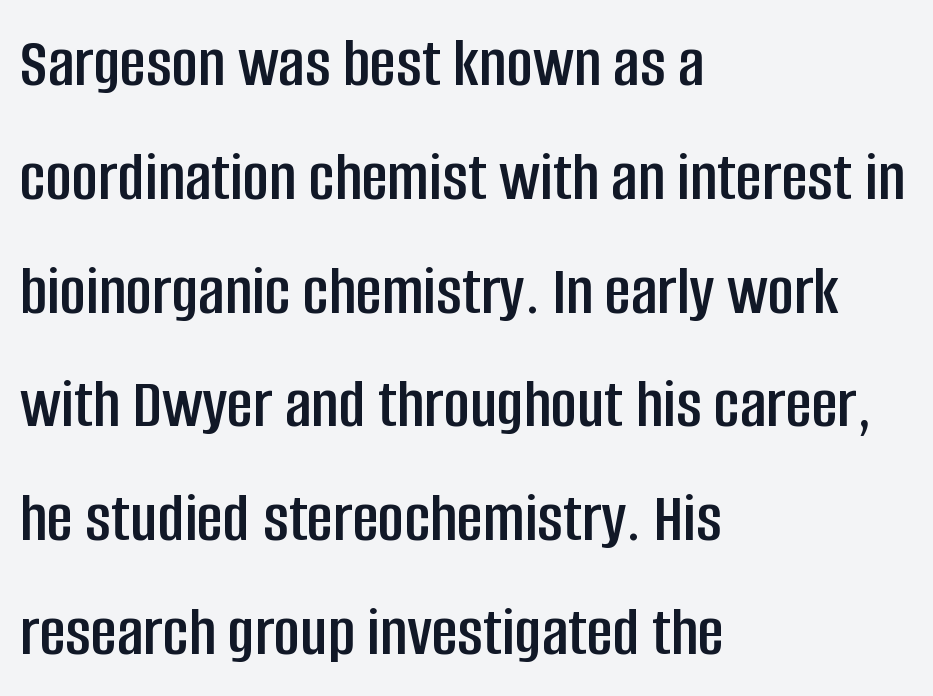
In terms of posture, this sample is upright. The gap between lines stays unmarked. Reading down the column, the eye jumps a familiar distance to each next line. Layout note: lines flush left. What stands out about the letter spacing? Nothing — it is the standard amount.
